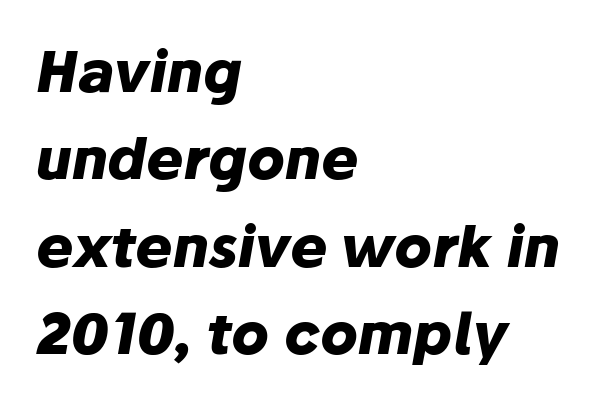
The image shows 56 px heavy type, italic (leaning right); set left-aligned, normal line spacing (1.56x), normal letter spacing, not underlined; low stroke contrast and a medium x-height.
